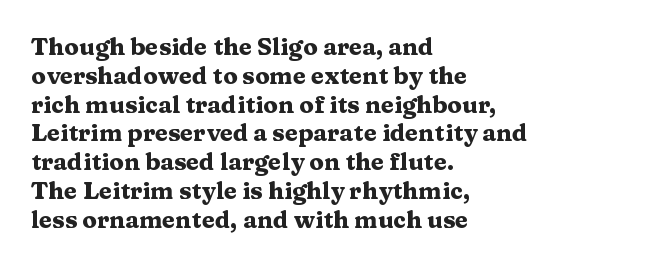
{"italic": "no", "bold": "yes", "underline": "no", "align": "left", "line_spacing_ratio": 1.2, "letter_spacing": "normal", "letter_spacing_em": 0.0, "glyph_px": 24}
